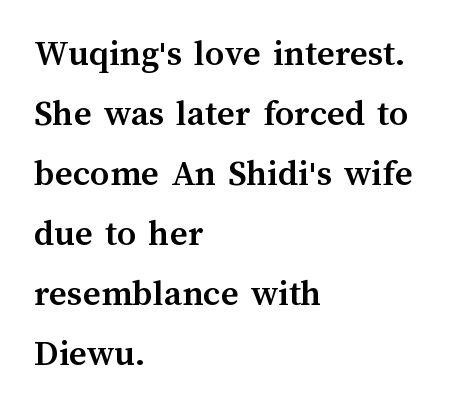
{"italic": "no", "bold": "yes", "weight": "semibold", "width": "normal", "stroke_contrast": "medium", "x_height": "medium", "monospaced": "no", "underline": "no", "align": "left", "line_spacing": "normal", "line_spacing_ratio": 1.58, "letter_spacing": "normal", "letter_spacing_em": 0.0, "glyph_px": 38}
